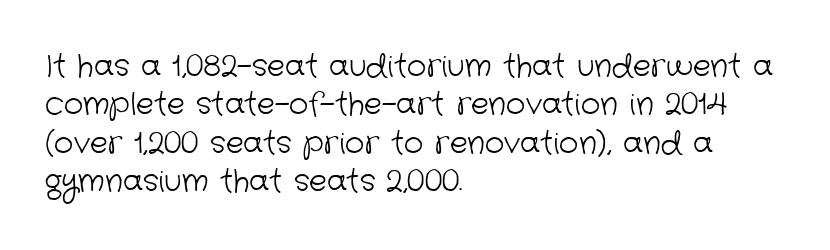
The image shows 30 px light sans-serif type; set left-aligned, normal line spacing (1.28x), normal letter spacing, not underlined; low stroke contrast and a medium x-height.
